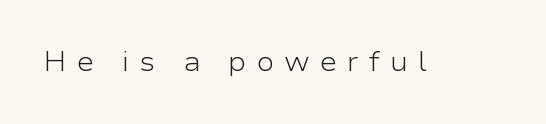
The cut favours lightness, reaching ordinary text weight at its darkest. The specimen omits any rule beneath the text block's lines. Is there any slant? The stems are plumb. A typesetter would call this heavily tracked-out type.
